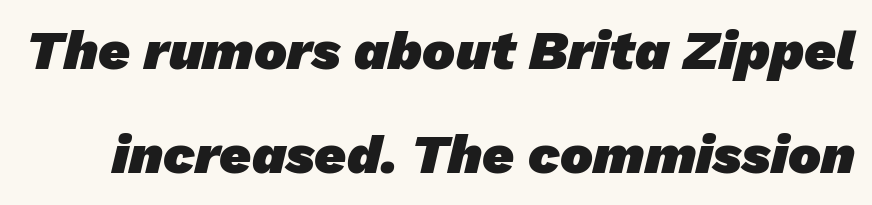
The image shows 55 px heavy sans-serif type; set loose line spacing (1.9x), normal letter spacing, not underlined; low stroke contrast and a medium x-height.
